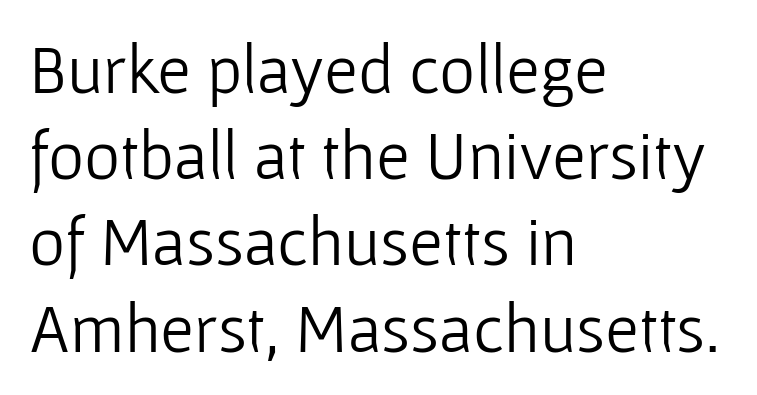
{"serif": "no", "italic": "no", "bold": "no", "weight": "light", "width": "normal", "stroke_contrast": "low", "x_height": "medium", "monospaced": "no", "underline": "no", "align": "left", "line_spacing": "normal", "line_spacing_ratio": 1.25, "letter_spacing": "normal", "letter_spacing_em": 0.0, "glyph_px": 69}
